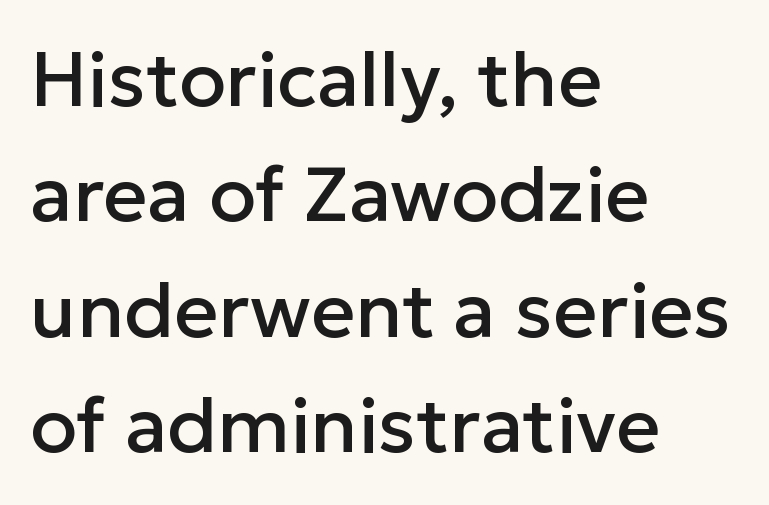
Font category for this specimen: sans-serif. The specimen omits any rule beneath the text block's lines. Every row of glyphs begins at an identical x-position on the left. Note the varied advance widths — an 'i' is clearly narrower than an 'm'. The line texture is even and compact thanks to regular tracking.
